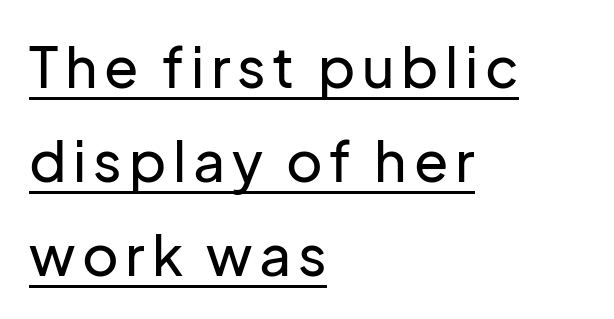
The image shows 56 px sans-serif type, upright; set left-aligned, normal line spacing (1.68x), underlined; low stroke contrast and a medium x-height.
